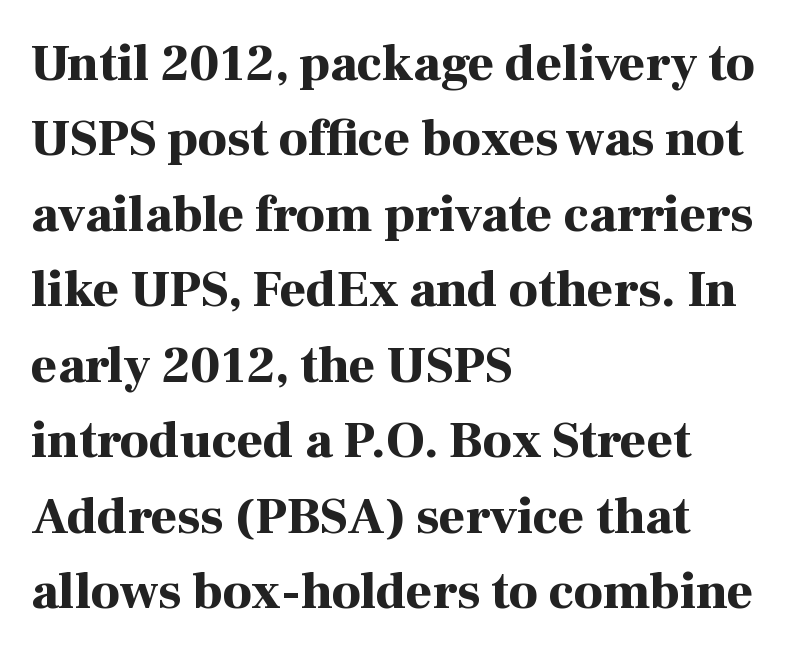
The image shows 51 px bold serif type, upright; set left-aligned, normal line spacing (1.48x), normal letter spacing, not underlined; high stroke contrast and a medium x-height.
